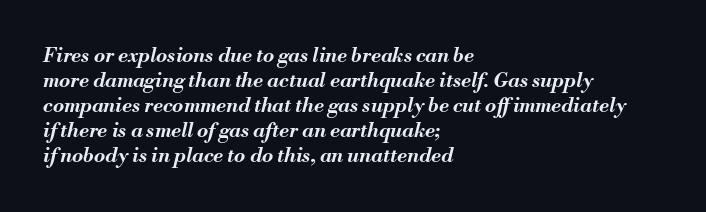
Q: Is the text bold? A: Yes.
Q: Is the text italic (slanted)? A: Yes, it leans right by about 13 degrees.
Q: Is the text underlined? A: No.
Q: How is the paragraph aligned? A: Left-aligned.
Q: Is the spacing between letters normal or unusually wide? A: Normal.
Q: Is the spacing between lines tight, normal or loose? A: Normal.
